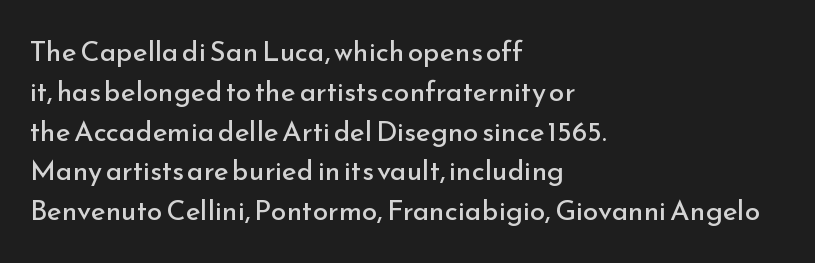
Q: Is the text bold? A: No.
Q: Is the text italic (slanted)? A: No, it is upright.
Q: Is the typeface a serif or a sans-serif typeface? A: Sans-serif.
Q: Is the text underlined? A: No.
Q: How is the paragraph aligned? A: Left-aligned.
Q: Is the spacing between letters normal or unusually wide? A: Normal.
Q: Is the spacing between lines tight, normal or loose? A: Normal.
Q: Width (condensed, normal, or wide)? A: Normal.
Q: Stroke contrast? A: Low.
Q: x-height? A: Small.
Q: Monospaced? A: No.
